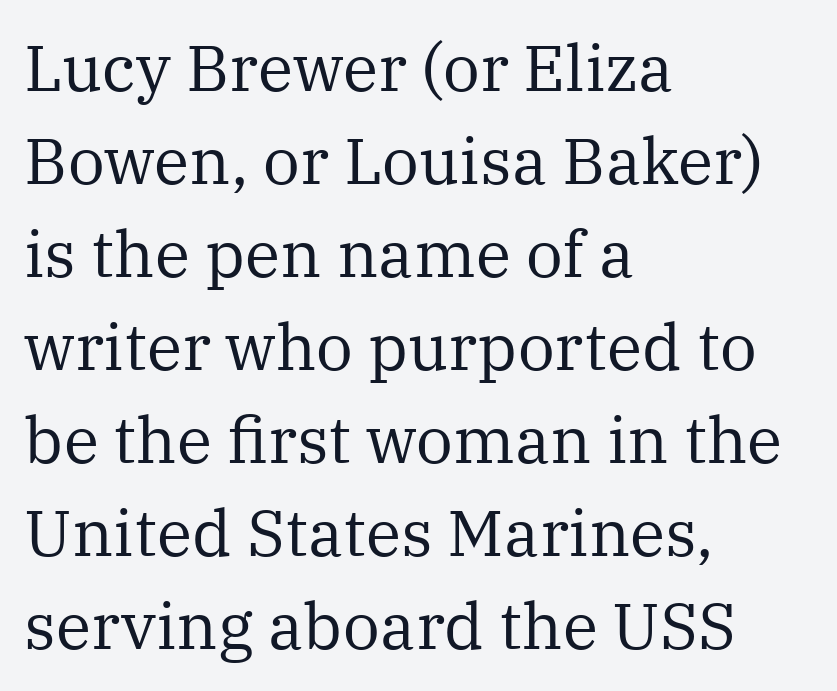
The image shows 65 px regular-weight serif type, upright; set left-aligned, normal line spacing (1.43x), normal letter spacing, not underlined; medium stroke contrast and a medium x-height.
